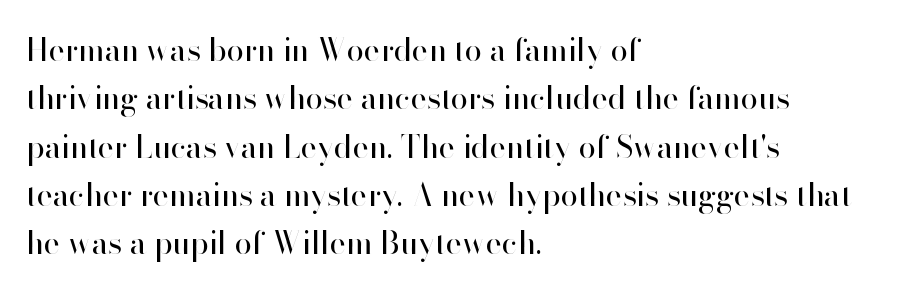
{"serif": "no", "italic": "no", "bold": "no", "weight": "regular", "width": "normal", "stroke_contrast": "high", "x_height": "small", "monospaced": "no", "underline": "no", "align": "left", "line_spacing": "normal", "line_spacing_ratio": 1.56, "letter_spacing": "normal", "letter_spacing_em": 0.0, "glyph_px": 31}
